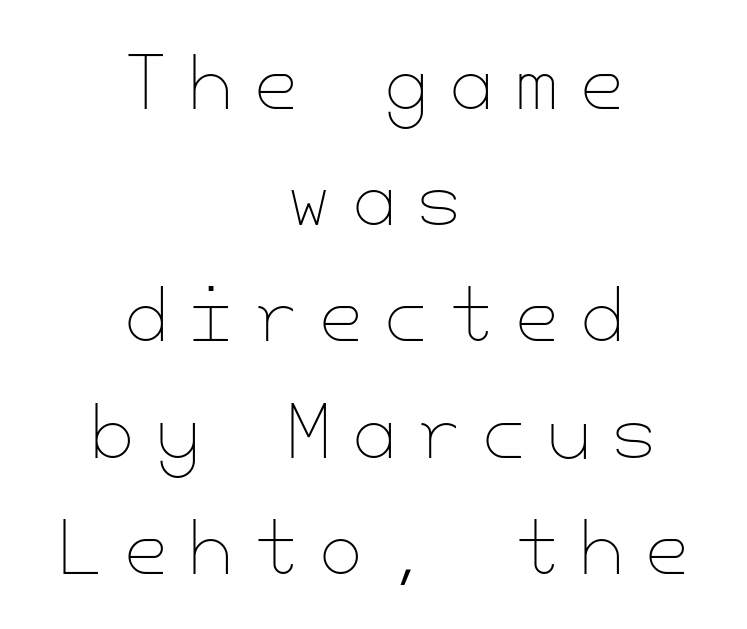
{"italic": "no", "bold": "no", "weight": "thin", "width": "normal", "stroke_contrast": "low", "x_height": "small", "underline": "no", "align": "center", "line_spacing": "normal", "line_spacing_ratio": 1.66, "letter_spacing": "wide", "letter_spacing_em": 0.31, "glyph_px": 70}
